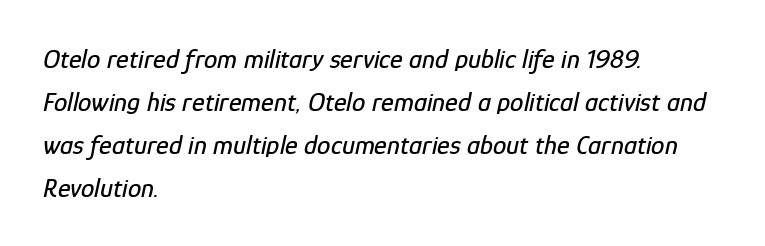
This is oblique type, the kind used for emphasis or titles. A bare baseline throughout the passage. The text block is weighted toward the left margin, trailing off unevenly rightward. Letter spacing: default.
